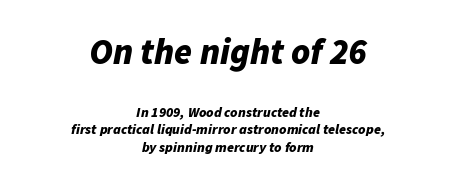
The image shows 36 px bold type, italic (leaning right); set centered, normal line spacing (1.27x), normal letter spacing, not underlined; the first (top) block is 2.57x larger; low stroke contrast and a medium x-height.
